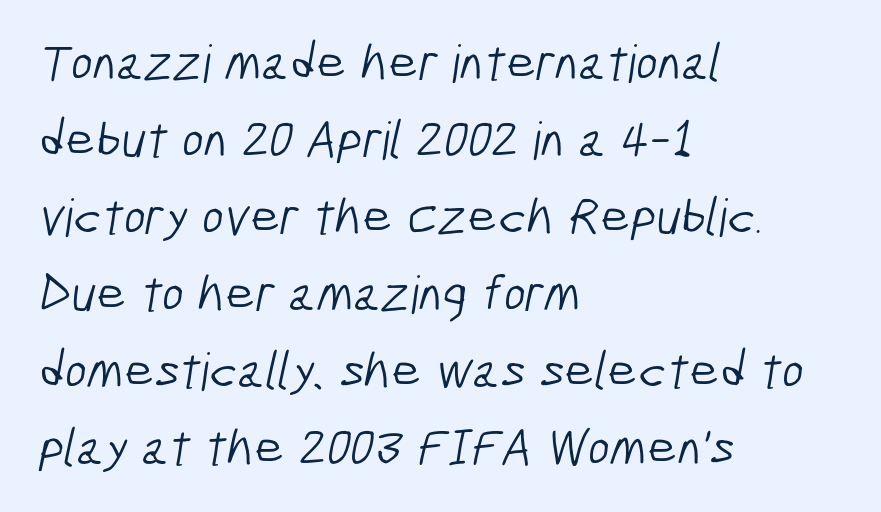
The image shows 52 px light, condensed sans-serif type; set left-aligned, normal line spacing (1.48x), normal letter spacing, not underlined; low stroke contrast and a medium x-height.
